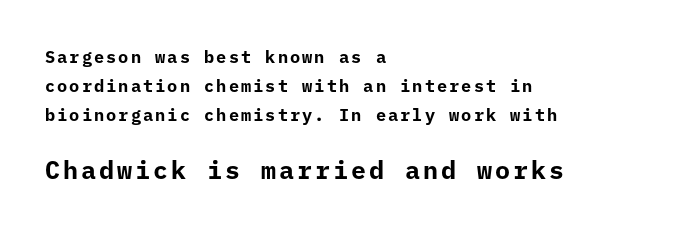
{"italic": "no", "bold": "yes", "underline": "no", "align": "left", "line_spacing_ratio": 1.72, "larger_block": "second", "size_ratio": 1.47, "glyph_px": 25}
